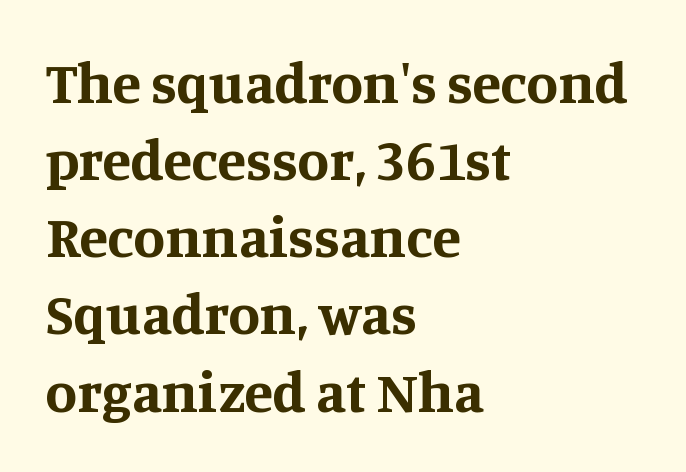
The image shows 58 px bold serif type, upright; set left-aligned, normal line spacing (1.33x), normal letter spacing, not underlined; medium stroke contrast and a large x-height.
